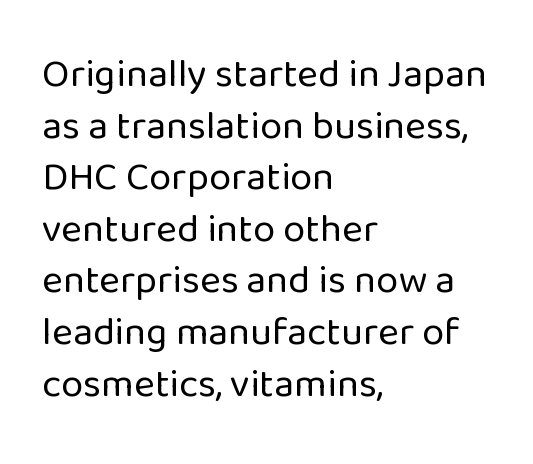
{"serif": "no", "italic": "no", "bold": "no", "weight": "regular", "width": "normal", "stroke_contrast": "low", "x_height": "medium", "monospaced": "no", "underline": "no", "align": "left", "line_spacing": "normal", "line_spacing_ratio": 1.29, "letter_spacing": "normal", "letter_spacing_em": 0.0, "glyph_px": 40}
